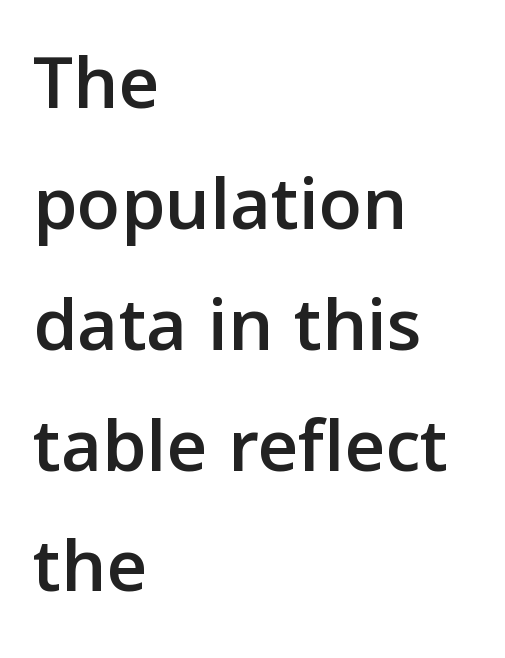
Bare-footed words on every line. In terms of posture, this sample is upright. Visually the block forms a straight wall on the left and a jagged coastline on the right. Leading: standard. Spacing verdict: proportional, widths tailored to each character.
